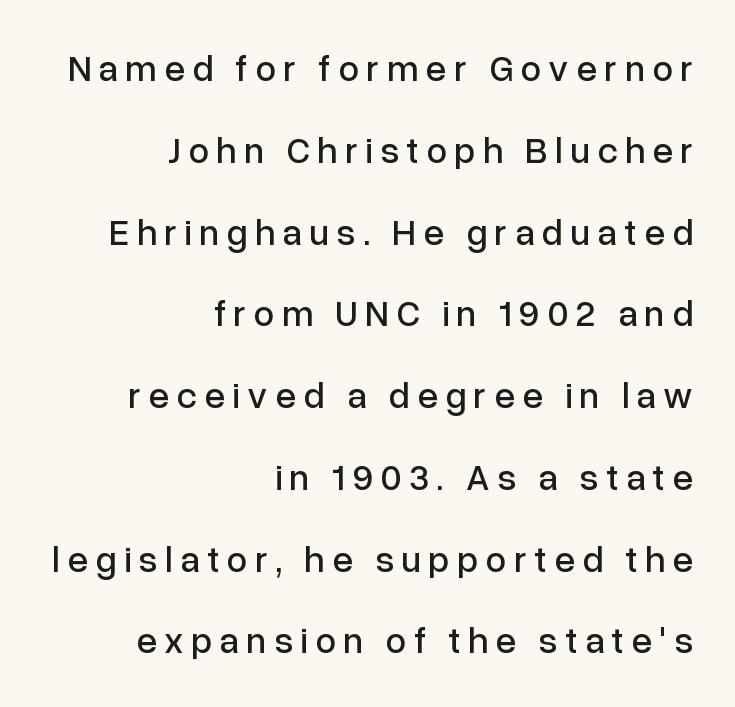
Think of a printed novel: that variable character pitch is what you see here. The passage is arranged like a letterhead date or caption credit — flush right. A typesetter would call this leading open, well beyond the default. Students, note that the glyphs here are deliberately spaced far apart. Characters remain perfectly vertical along every line. The text was rendered using a sans face with plain stroke endings.
